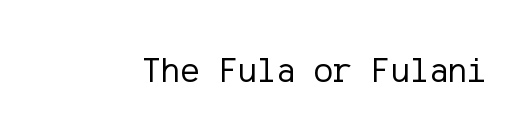
{"serif": "no", "italic": "no", "bold": "no", "weight": "regular", "width": "normal", "stroke_contrast": "low", "x_height": "medium", "underline": "no", "letter_spacing": "normal", "letter_spacing_em": 0.0, "glyph_px": 36}
